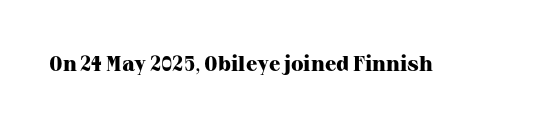
{"italic": "no", "bold": "yes", "underline": "no", "letter_spacing": "normal", "letter_spacing_em": 0.0, "glyph_px": 21}
